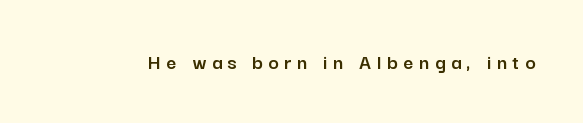
Q: Is the text italic (slanted)? A: No, it is upright.
Q: Is the text underlined? A: No.
Q: Is the spacing between letters normal or unusually wide? A: Unusually wide.
